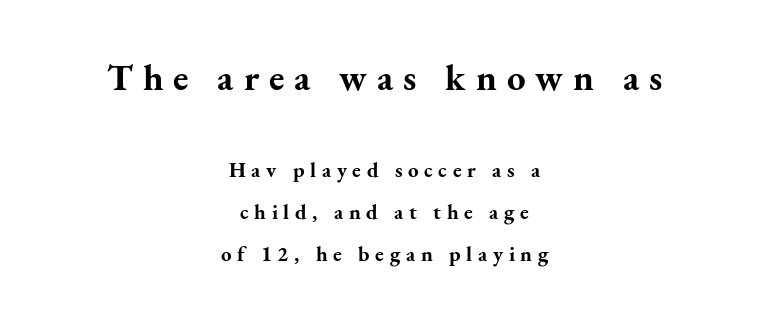
These lines have a slow, spaced-out rhythm from letter to letter. Looks like regular typesetting: each glyph gets only the width it needs. Strokes here are thick enough to call this a true bold. Airy leading. The passage is arranged like a title page — every line centered. Rendered with straight, roman letterforms.
